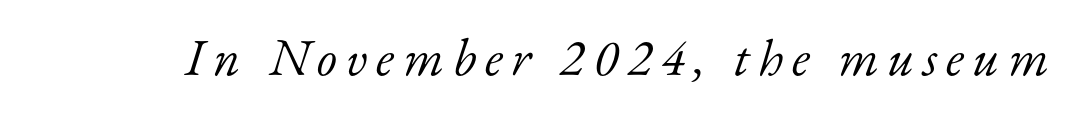
The face used here has a pronounced slope to its letters. Think standard paragraph weight, or any step lighter than that. Note: serifs present on the glyphs. The words here are not underlined. You could not count columns in this text — the font is proportionally spaced.
